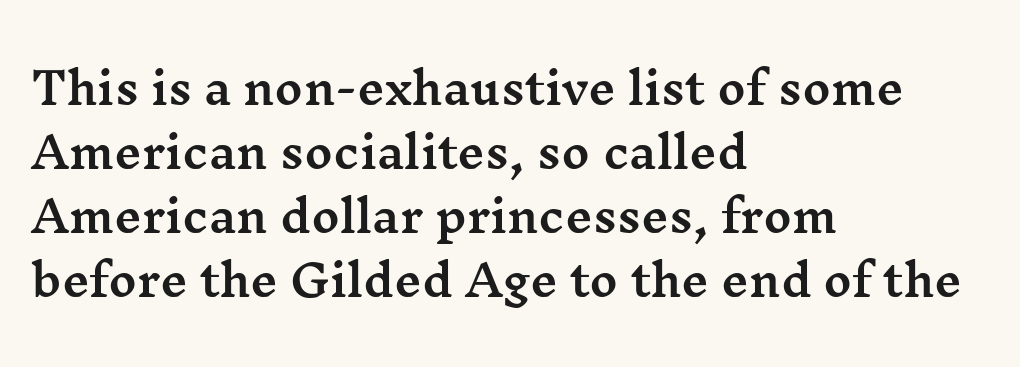
The image shows 43 px wide serif type, upright; set left-aligned, normal line spacing (1.49x), normal letter spacing, not underlined; medium stroke contrast and a medium x-height.
